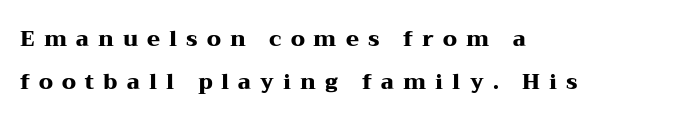
{"italic": "no", "bold": "yes", "underline": "no", "align": "left", "line_spacing": "loose", "line_spacing_ratio": 2.07, "letter_spacing": "wide", "letter_spacing_em": 0.43, "glyph_px": 21}
